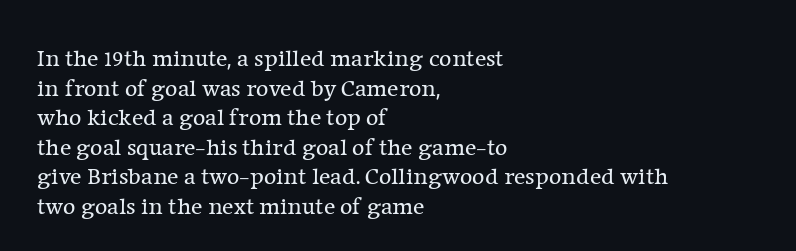
Q: Is the text bold? A: No.
Q: Is the text italic (slanted)? A: No, it is upright.
Q: Is the text underlined? A: No.
Q: How is the paragraph aligned? A: Left-aligned.
Q: Is the spacing between letters normal or unusually wide? A: Normal.
